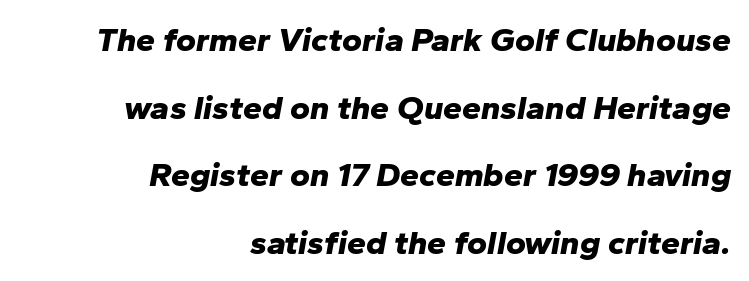
Characters are canted at an angle relative to the baseline's perpendicular. You could not count columns in this text — the font is proportionally spaced. Honestly, there is no underline to notice here at all. Compared with a flush-left layout, this one pins lines to the opposite, right side. Set as a true bold cut, around the 700 mark.
